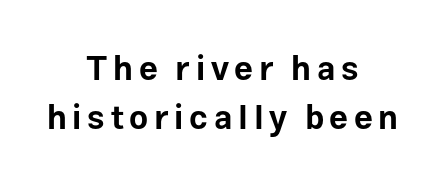
Q: Is the text bold? A: Yes.
Q: Is the text italic (slanted)? A: No, it is upright.
Q: Is the typeface a serif or a sans-serif typeface? A: Sans-serif.
Q: Is the text underlined? A: No.
Q: How is the paragraph aligned? A: Centered.
Q: Is the spacing between lines tight, normal or loose? A: Normal.
Q: Width (condensed, normal, or wide)? A: Normal.
Q: Stroke contrast? A: Low.
Q: x-height? A: Medium.
Q: Monospaced? A: No.
